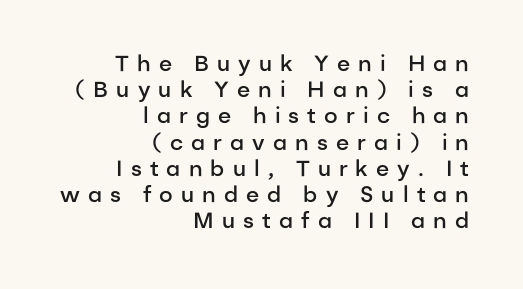
{"italic": "no", "bold": "semi", "underline": "no", "align": "right", "line_spacing_ratio": 1.19, "letter_spacing": "wide", "letter_spacing_em": 0.37, "glyph_px": 22}
